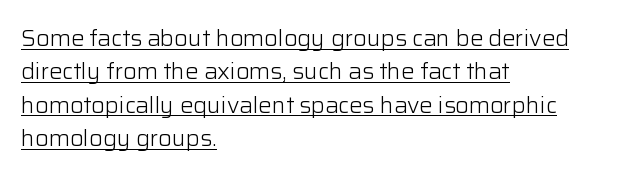
{"italic": "no", "bold": "no", "underline": "yes", "align": "left", "line_spacing": "normal", "line_spacing_ratio": 1.52, "letter_spacing": "normal", "letter_spacing_em": 0.0, "glyph_px": 22}
